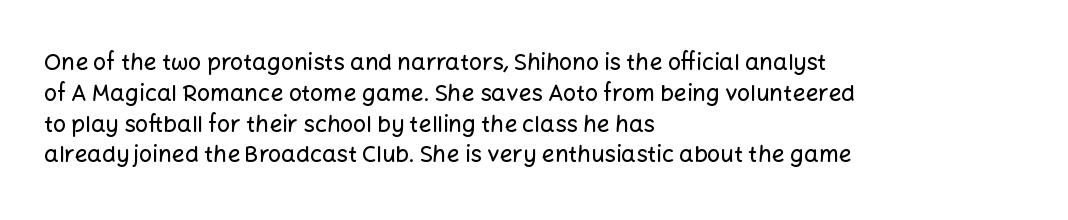
{"italic": "no", "underline": "no", "align": "left", "line_spacing": "normal", "line_spacing_ratio": 1.34, "letter_spacing": "normal", "letter_spacing_em": 0.0, "glyph_px": 23}
